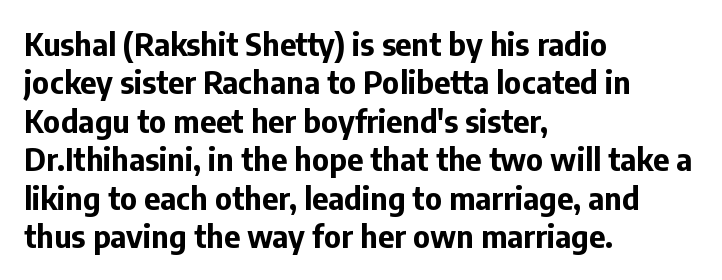
Inter-character spacing is left at the font's built-in metrics. This sample has the flowing, uneven cadence of proportional lettering. The specimen omits any rule beneath the text block's lines. This rendering employs a face without finishing strokes, i.e., a sans-serif.
